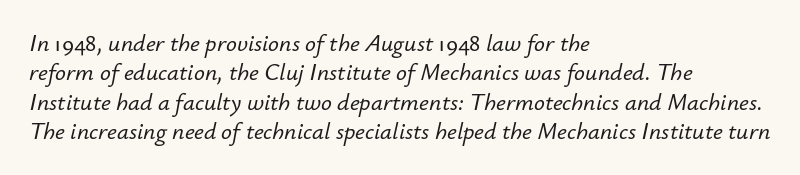
Casual observation: everything's shoved over to the left. Tracking here is standard; glyphs follow each other at the usual distance. The axis of the letterforms is tilted away from vertical. Check the space under the baseline: it is left empty.
